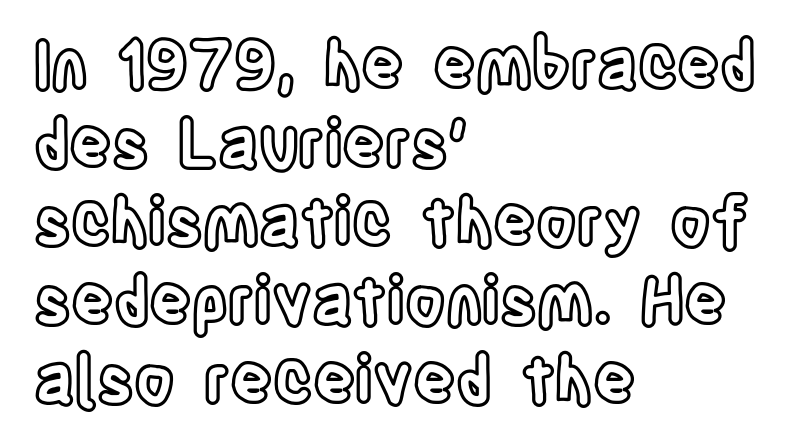
The specimen omits any rule beneath the text block's lines. These lines are rendered in a variable-pitch font. Line starts are locked; line ends wander. The letters sit at their default tracking, neither squeezed nor spread. The lettering stays uniformly vertical, giving the passage a roman look.
